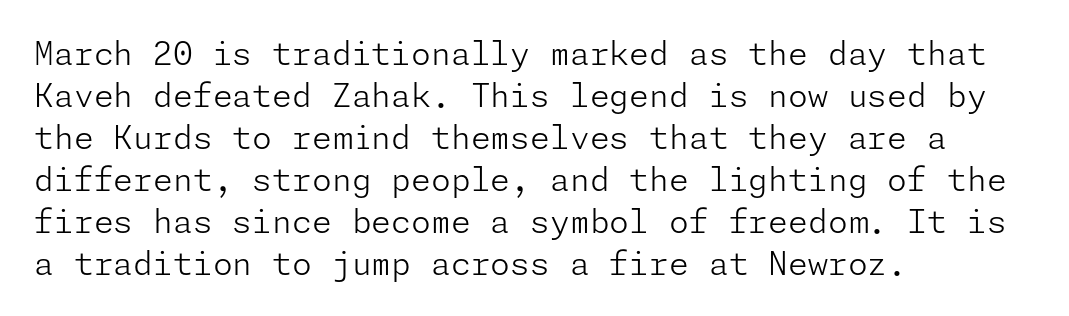
Q: Is the text bold? A: No.
Q: Is the text italic (slanted)? A: No, it is upright.
Q: Is the typeface a serif or a sans-serif typeface? A: Sans-serif.
Q: Is the text underlined? A: No.
Q: How is the paragraph aligned? A: Left-aligned.
Q: Is the spacing between letters normal or unusually wide? A: Normal.
Q: Is the spacing between lines tight, normal or loose? A: Normal.
Q: Width (condensed, normal, or wide)? A: Normal.
Q: Stroke contrast? A: Low.
Q: x-height? A: Medium.
